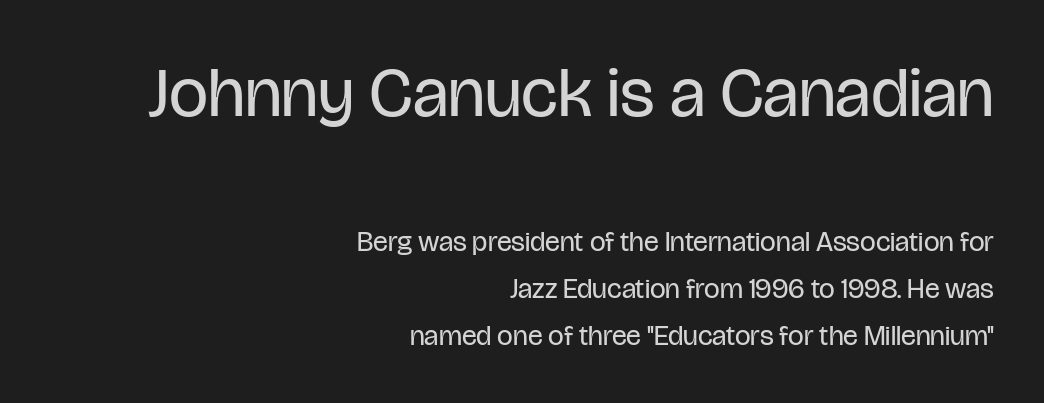
{"serif": "no", "italic": "no", "bold": "no", "weight": "regular", "width": "condensed", "stroke_contrast": "low", "x_height": "large", "monospaced": "no", "underline": "no", "align": "right", "line_spacing": "normal", "line_spacing_ratio": 1.68, "letter_spacing": "normal", "letter_spacing_em": 0.0, "larger_block": "first", "size_ratio": 2.5, "glyph_px": 70}
